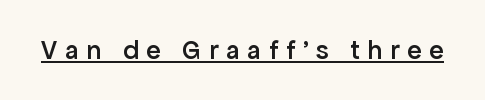
I'd describe the lettering as semibold — firm but not a full bold. This rendering widens character spacing well past its baseline value. Notice how the stems are strictly vertical — no italics here. A continuous stroke trails under the words, as in a hyperlink.
